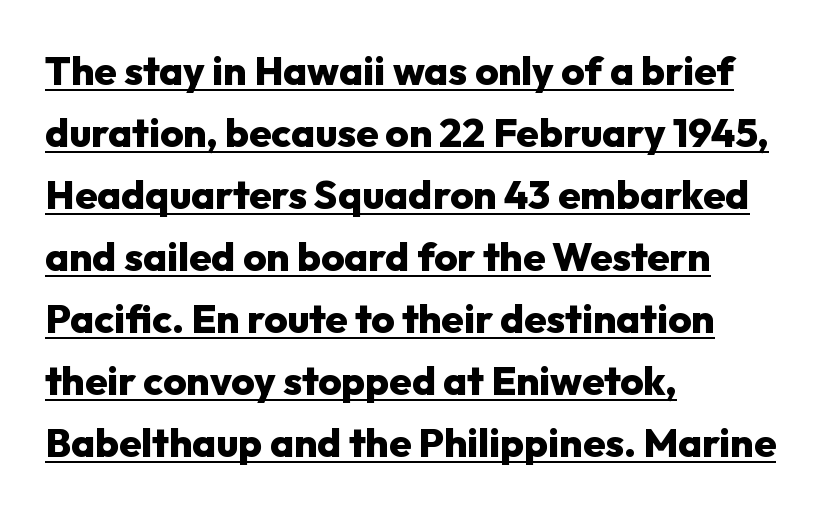
Q: Is the text bold? A: Yes.
Q: Is the text italic (slanted)? A: No, it is upright.
Q: Is the typeface a serif or a sans-serif typeface? A: Sans-serif.
Q: Is the text underlined? A: Yes.
Q: How is the paragraph aligned? A: Left-aligned.
Q: Is the spacing between letters normal or unusually wide? A: Normal.
Q: Is the spacing between lines tight, normal or loose? A: Normal.
Q: Width (condensed, normal, or wide)? A: Normal.
Q: Stroke contrast? A: Low.
Q: x-height? A: Medium.
Q: Monospaced? A: No.
